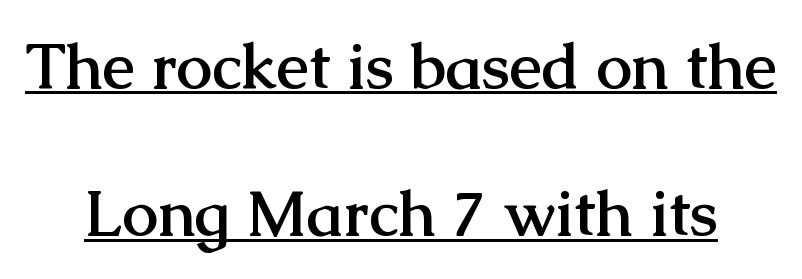
Q: Is the text bold? A: Yes.
Q: Is the text italic (slanted)? A: No, it is upright.
Q: Is the typeface a serif or a sans-serif typeface? A: Serif.
Q: Is the text underlined? A: Yes.
Q: Is the spacing between letters normal or unusually wide? A: Normal.
Q: Is the spacing between lines tight, normal or loose? A: Loose.
Q: Width (condensed, normal, or wide)? A: Normal.
Q: Stroke contrast? A: Medium.
Q: x-height? A: Medium.
Q: Monospaced? A: No.
